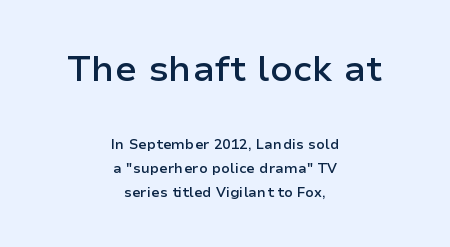
Q: Is the text bold? A: Semi-bold.
Q: Is the text italic (slanted)? A: No, it is upright.
Q: Is the typeface a serif or a sans-serif typeface? A: Sans-serif.
Q: Is the text underlined? A: No.
Q: How is the paragraph aligned? A: Centered.
Q: Is the spacing between letters normal or unusually wide? A: Normal.
Q: Which block of text is set in a larger size, the first (top) or the second (bottom)? A: The first (top) one.
Q: Width (condensed, normal, or wide)? A: Normal.
Q: Stroke contrast? A: Low.
Q: x-height? A: Medium.
Q: Monospaced? A: No.
